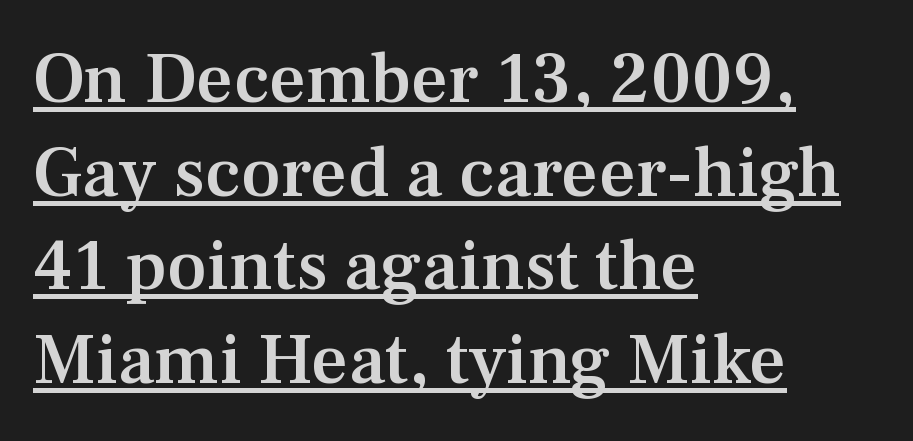
{"serif": "yes", "italic": "no", "bold": "semi", "weight": "semibold", "width": "normal", "stroke_contrast": "medium", "x_height": "medium", "monospaced": "no", "underline": "yes", "align": "left", "line_spacing": "normal", "line_spacing_ratio": 1.3, "letter_spacing": "normal", "letter_spacing_em": 0.0, "glyph_px": 72}
